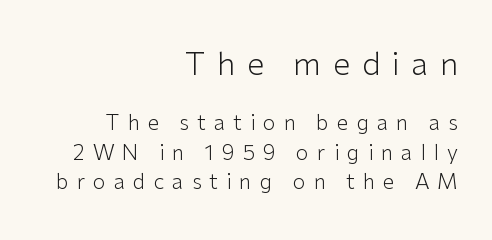
The image shows 31 px light sans-serif type, upright; set right-aligned, normal line spacing (1.4x), unusually wide letter spacing (+0.38 em), not underlined; the first (top) block is 1.48x larger; low stroke contrast and a medium x-height.
